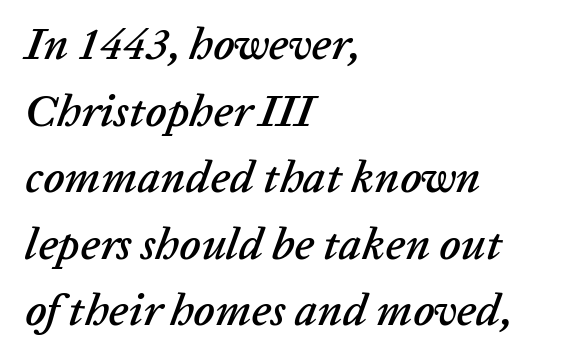
{"italic": "yes", "lean": "right", "slant_degrees": 20, "width": "normal", "stroke_contrast": "low", "x_height": "medium", "monospaced": "no", "underline": "no", "align": "left", "line_spacing": "normal", "line_spacing_ratio": 1.48, "letter_spacing": "normal", "letter_spacing_em": 0.0, "glyph_px": 45}
